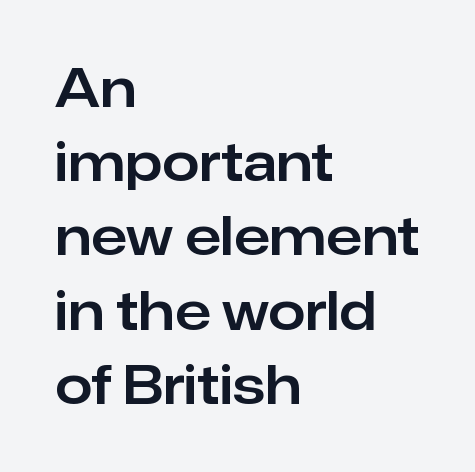
{"serif": "no", "italic": "no", "width": "normal", "stroke_contrast": "low", "x_height": "medium", "monospaced": "no", "underline": "no", "align": "left", "line_spacing": "normal", "line_spacing_ratio": 1.4, "letter_spacing": "normal", "letter_spacing_em": 0.0, "glyph_px": 53}
